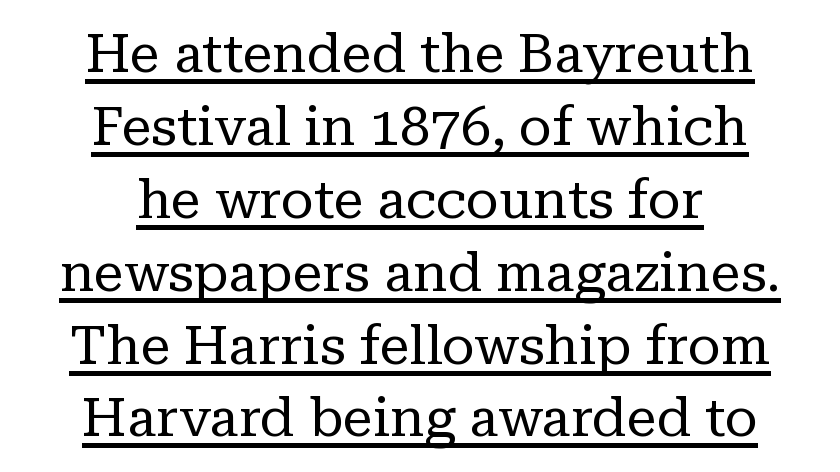
Q: Is the text bold? A: No.
Q: Is the text italic (slanted)? A: No, it is upright.
Q: Is the typeface a serif or a sans-serif typeface? A: Serif.
Q: Is the text underlined? A: Yes.
Q: How is the paragraph aligned? A: Centered.
Q: Is the spacing between letters normal or unusually wide? A: Normal.
Q: Is the spacing between lines tight, normal or loose? A: Normal.
Q: Width (condensed, normal, or wide)? A: Normal.
Q: Stroke contrast? A: Low.
Q: x-height? A: Medium.
Q: Monospaced? A: No.
